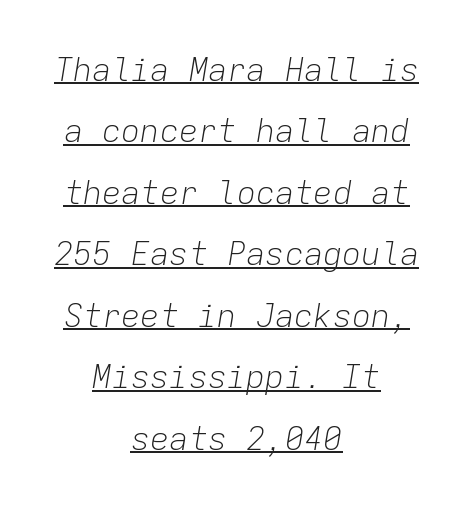
Q: Is the text bold? A: No.
Q: Is the text italic (slanted)? A: Yes, it leans right by about 9 degrees.
Q: Is the text underlined? A: Yes.
Q: How is the paragraph aligned? A: Centered.
Q: Is the spacing between letters normal or unusually wide? A: Normal.
Q: Is the spacing between lines tight, normal or loose? A: Loose.
Q: Width (condensed, normal, or wide)? A: Normal.
Q: Stroke contrast? A: Low.
Q: x-height? A: Medium.
Q: Monospaced? A: Yes.
